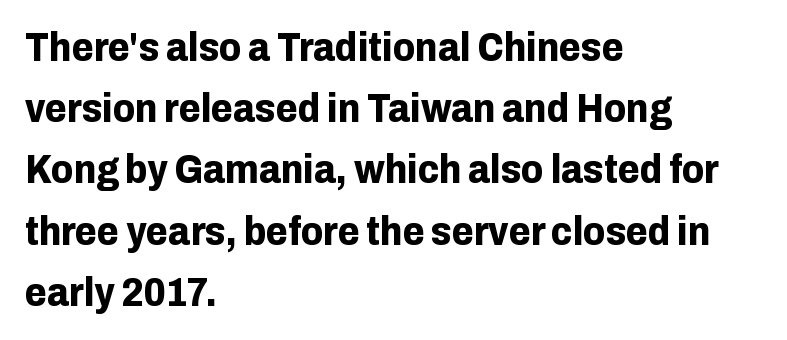
Q: Is the text bold? A: Yes.
Q: Is the text italic (slanted)? A: No, it is upright.
Q: Is the typeface a serif or a sans-serif typeface? A: Sans-serif.
Q: Is the text underlined? A: No.
Q: How is the paragraph aligned? A: Left-aligned.
Q: Is the spacing between letters normal or unusually wide? A: Normal.
Q: Is the spacing between lines tight, normal or loose? A: Normal.
Q: Width (condensed, normal, or wide)? A: Normal.
Q: Stroke contrast? A: Low.
Q: x-height? A: Medium.
Q: Monospaced? A: No.
